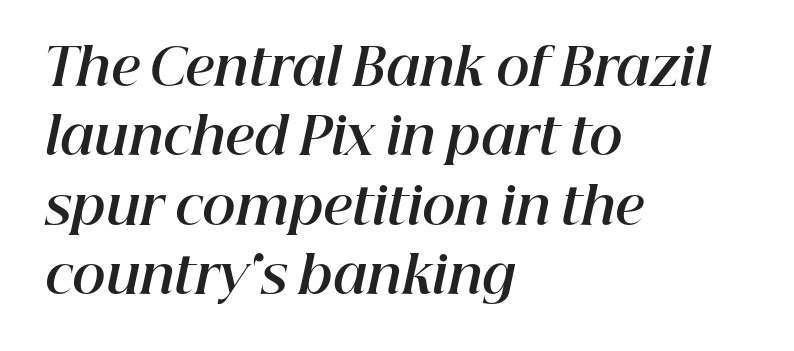
Q: Is the text bold? A: Yes.
Q: Is the text italic (slanted)? A: Yes, it leans right by about 12 degrees.
Q: Is the text underlined? A: No.
Q: How is the paragraph aligned? A: Left-aligned.
Q: Is the spacing between letters normal or unusually wide? A: Normal.
Q: Is the spacing between lines tight, normal or loose? A: Normal.
Q: Width (condensed, normal, or wide)? A: Normal.
Q: Stroke contrast? A: High.
Q: x-height? A: Medium.
Q: Monospaced? A: No.
